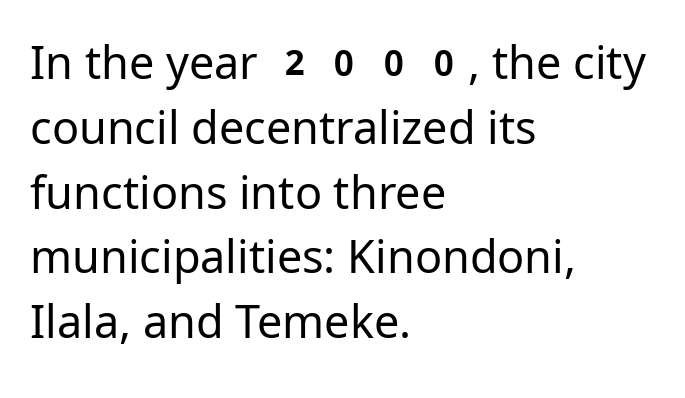
Q: Is the text bold? A: No.
Q: Is the text italic (slanted)? A: No, it is upright.
Q: Is the typeface a serif or a sans-serif typeface? A: Sans-serif.
Q: Is the text underlined? A: No.
Q: How is the paragraph aligned? A: Left-aligned.
Q: Is the spacing between letters normal or unusually wide? A: Normal.
Q: Is the spacing between lines tight, normal or loose? A: Normal.
Q: Width (condensed, normal, or wide)? A: Normal.
Q: Stroke contrast? A: Low.
Q: x-height? A: Medium.
Q: Monospaced? A: No.
